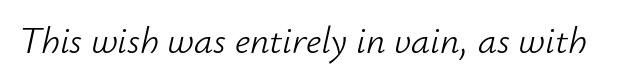
Descenders hang freely into open space. Inter-character spacing is left at the font's built-in metrics. The passage shown is typed in a proportional face where columns would drift. The letters look calm and open, with moderate or lighter stems. Style check: oblique.
